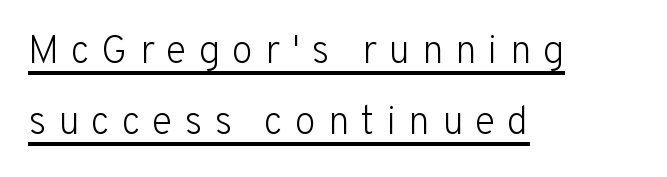
The image shows 39 px light sans-serif type, upright; set left-aligned, line spacing 1.81x, unusually wide letter spacing (+0.3 em), underlined; low stroke contrast and a medium x-height.
